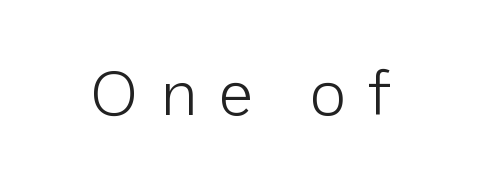
The image shows 62 px light sans-serif type, upright; set unusually wide letter spacing (+0.35 em), not underlined; low stroke contrast and a medium x-height.
